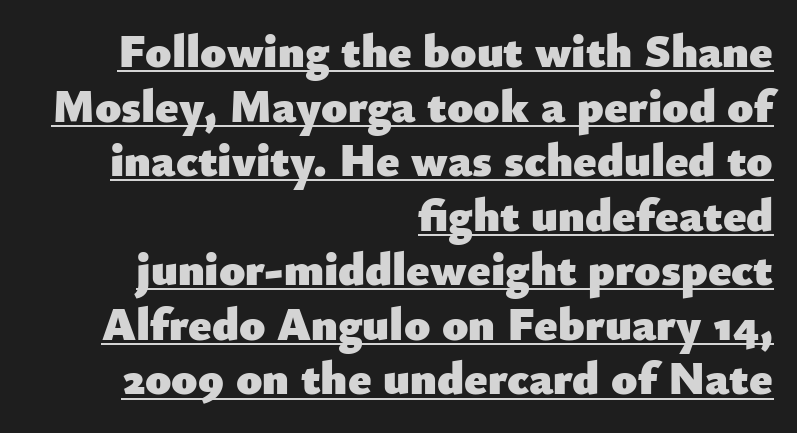
Q: Is the text bold? A: Yes.
Q: Is the text italic (slanted)? A: No, it is upright.
Q: Is the typeface a serif or a sans-serif typeface? A: Sans-serif.
Q: Is the text underlined? A: Yes.
Q: How is the paragraph aligned? A: Right-aligned.
Q: Is the spacing between letters normal or unusually wide? A: Normal.
Q: Width (condensed, normal, or wide)? A: Normal.
Q: Stroke contrast? A: Low.
Q: x-height? A: Small.
Q: Monospaced? A: No.
